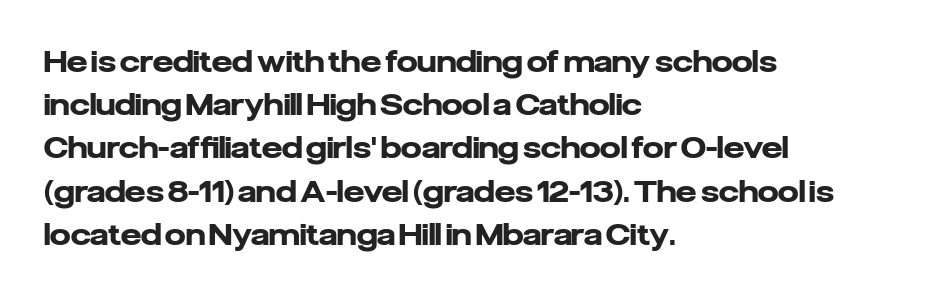
The zone under the glyphs is completely vacant. Ordinary non-slanted type is in use. Looks like regular typesetting: each glyph gets only the width it needs. The letters carry no serifs — their stems end cleanly without finishing strokes. The lines are quadded left.
